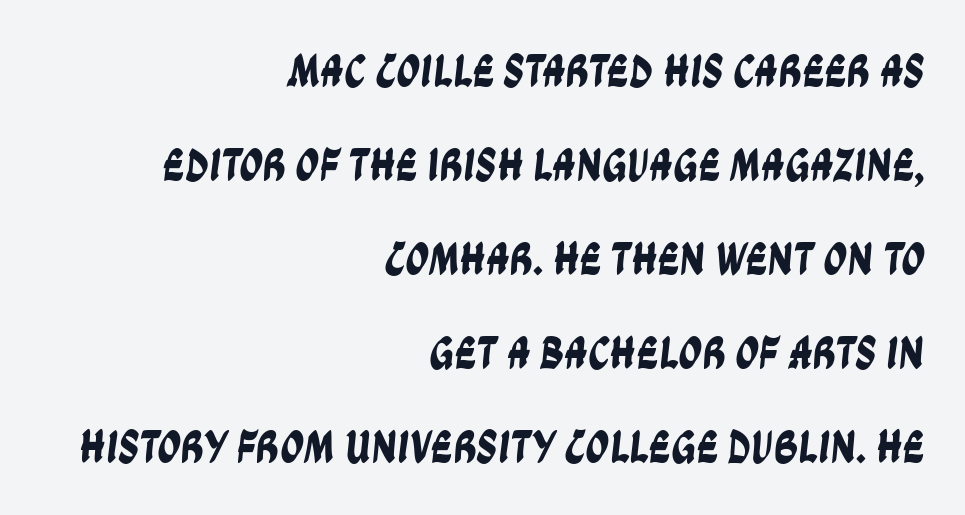
{"serif": "no", "width": "condensed", "stroke_contrast": "low", "x_height": "large", "monospaced": "no", "underline": "no", "align": "right", "line_spacing": "loose", "line_spacing_ratio": 2.0, "letter_spacing": "normal", "letter_spacing_em": 0.0, "glyph_px": 47}
